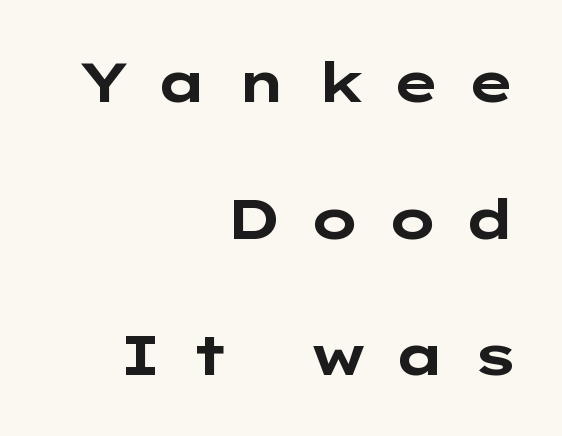
Q: Is the text bold? A: Yes.
Q: Is the text italic (slanted)? A: No, it is upright.
Q: Is the typeface a serif or a sans-serif typeface? A: Sans-serif.
Q: Is the text underlined? A: No.
Q: How is the paragraph aligned? A: Right-aligned.
Q: Is the spacing between letters normal or unusually wide? A: Unusually wide.
Q: Is the spacing between lines tight, normal or loose? A: Loose.
Q: Width (condensed, normal, or wide)? A: Wide.
Q: Stroke contrast? A: Low.
Q: x-height? A: Medium.
Q: Monospaced? A: No.
